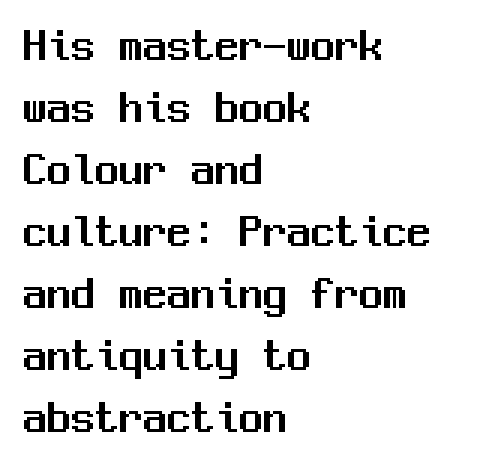
Just letters on the line, the space beneath them empty. Short note: letters normally spaced. No feet cap the strokes, marking this as sans-serif type. The rendering uses typewriter-style spacing with identical character cells.
